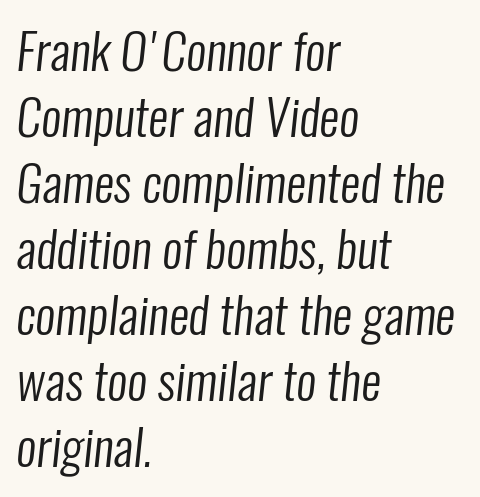
The image shows 50 px regular-weight, condensed sans-serif type; set left-aligned, normal line spacing (1.32x), normal letter spacing, not underlined; low stroke contrast and a medium x-height.
